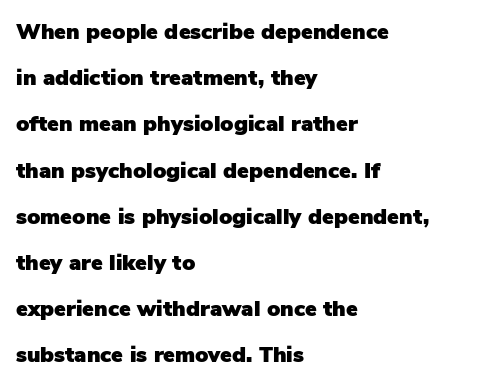
{"italic": "no", "underline": "no", "align": "left", "line_spacing": "loose", "line_spacing_ratio": 2.1, "letter_spacing": "normal", "letter_spacing_em": 0.0, "glyph_px": 22}
